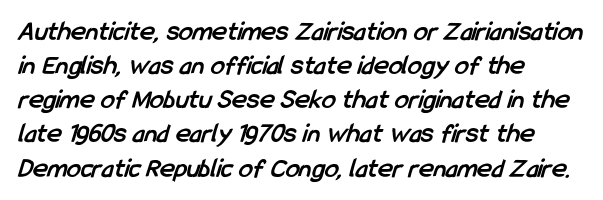
The image shows 28 px semibold, condensed sans-serif type; set left-aligned, line spacing 1.22x, normal letter spacing, not underlined; low stroke contrast and a medium x-height.
